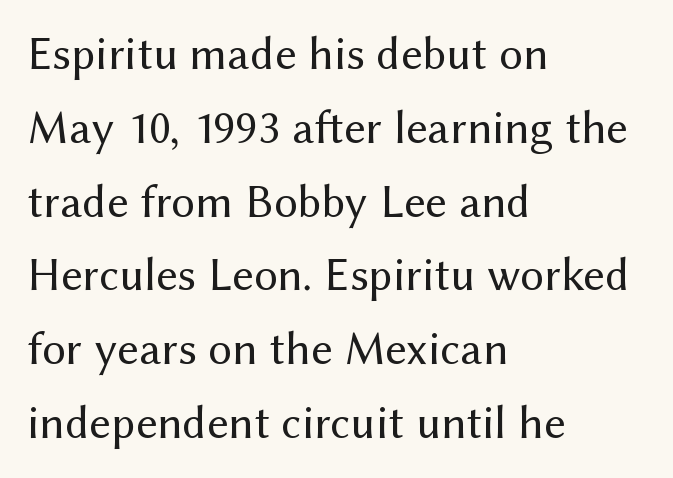
Every row of glyphs begins at an identical x-position on the left. The face looks like a standard text weight, possibly lighter. The passage shown is typed in a proportional face where columns would drift. In terms of letterform style, serifs are entirely absent. Vertical spacing — default. The zone under the glyphs is completely vacant.
